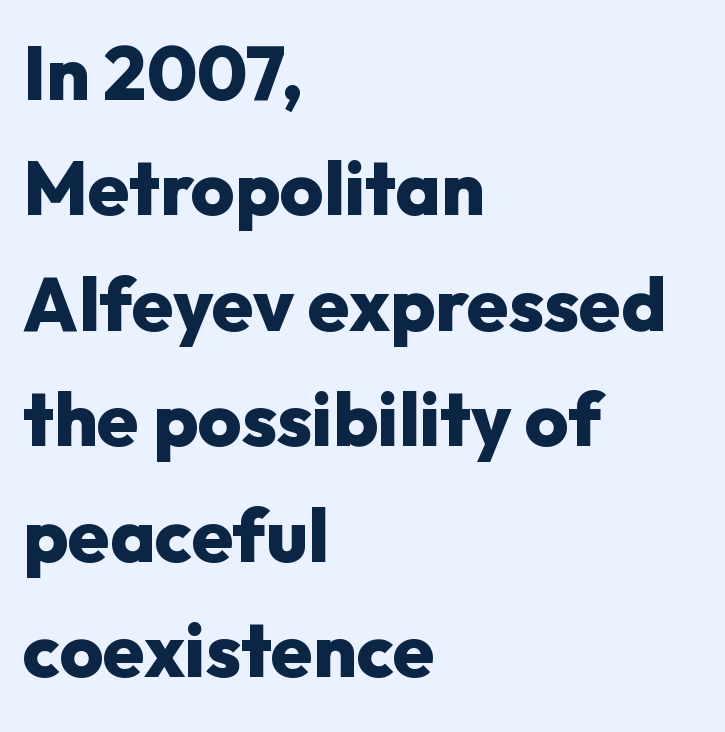
Has an underline been added? It has not. The face used here is proportionally spaced, like ordinary book or web type. You can tell it's not italic because the verticals are truly vertical. Interline gaps are of average width in this sample. Font category for this specimen: sans-serif.
